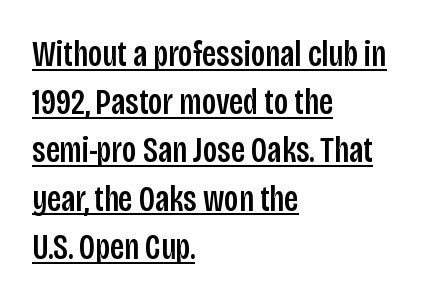
Q: Is the text italic (slanted)? A: No, it is upright.
Q: Is the typeface a serif or a sans-serif typeface? A: Sans-serif.
Q: Is the text underlined? A: Yes.
Q: How is the paragraph aligned? A: Left-aligned.
Q: Is the spacing between letters normal or unusually wide? A: Normal.
Q: Is the spacing between lines tight, normal or loose? A: Normal.
Q: Width (condensed, normal, or wide)? A: Condensed.
Q: Stroke contrast? A: Low.
Q: x-height? A: Large.
Q: Monospaced? A: No.
